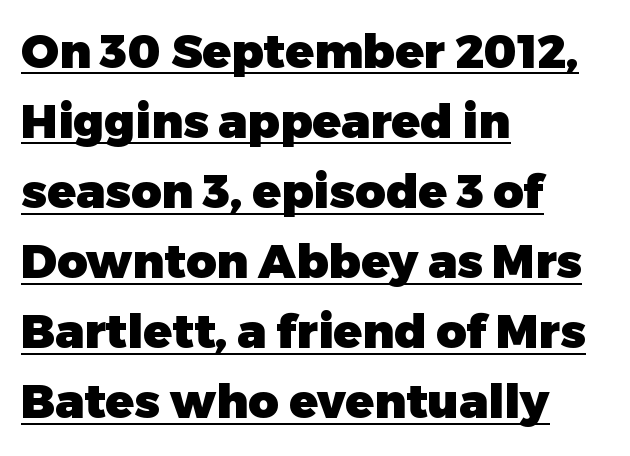
Q: Is the text bold? A: Yes.
Q: Is the text italic (slanted)? A: No, it is upright.
Q: Is the typeface a serif or a sans-serif typeface? A: Sans-serif.
Q: Is the text underlined? A: Yes.
Q: How is the paragraph aligned? A: Left-aligned.
Q: Is the spacing between letters normal or unusually wide? A: Normal.
Q: Is the spacing between lines tight, normal or loose? A: Normal.
Q: Width (condensed, normal, or wide)? A: Normal.
Q: Stroke contrast? A: Low.
Q: x-height? A: Medium.
Q: Monospaced? A: No.
